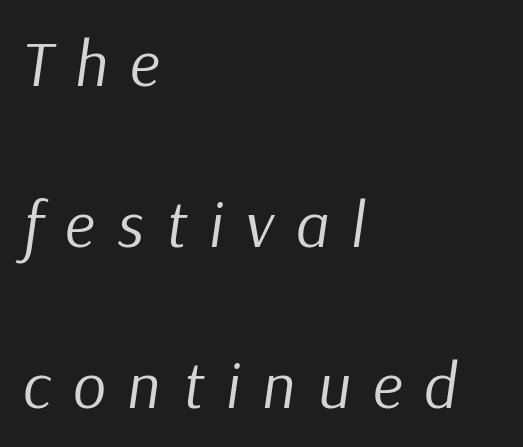
The image shows 65 px regular-weight type, italic (leaning right); set left-aligned, loose line spacing (2.48x), unusually wide letter spacing (+0.34 em), not underlined; low stroke contrast and a medium x-height.
